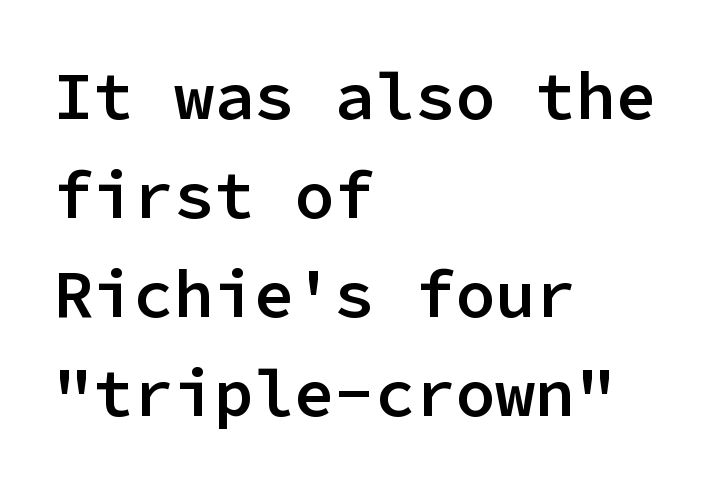
Q: Is the text bold? A: Semi-bold.
Q: Is the text italic (slanted)? A: No, it is upright.
Q: Is the typeface a serif or a sans-serif typeface? A: Sans-serif.
Q: Is the text underlined? A: No.
Q: How is the paragraph aligned? A: Left-aligned.
Q: Is the spacing between letters normal or unusually wide? A: Normal.
Q: Is the spacing between lines tight, normal or loose? A: Normal.
Q: Width (condensed, normal, or wide)? A: Normal.
Q: Stroke contrast? A: Low.
Q: x-height? A: Medium.
Q: Monospaced? A: Yes.
